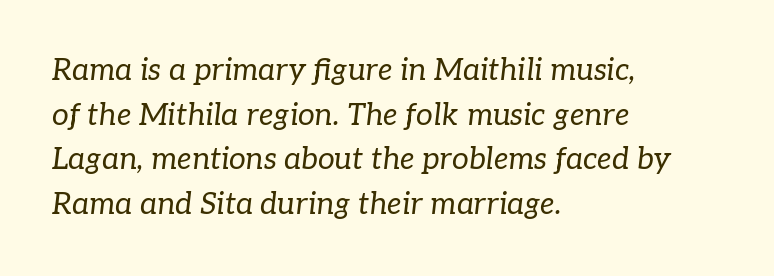
Observe the serifs anchoring each vertical stroke in this sample. An italicized treatment has been applied to the whole sample. The lines sit at an ordinary, default distance from one another. A typesetter would call this proportional, since set widths differ per character.
